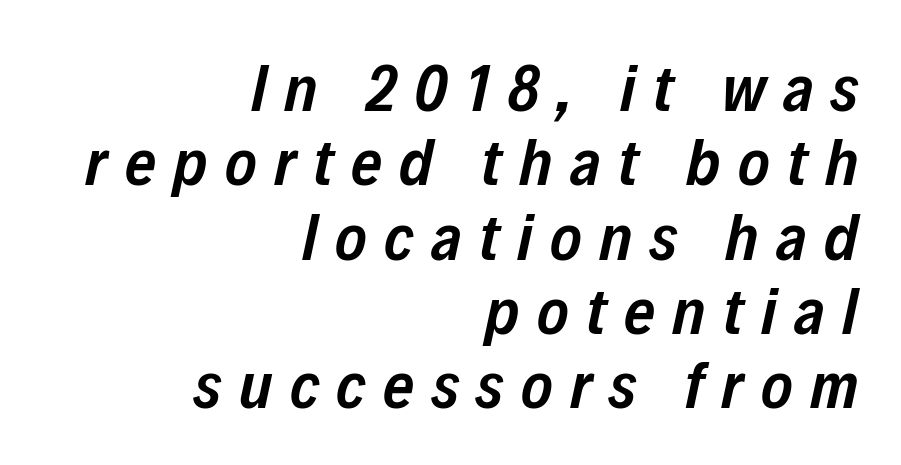
{"italic": "yes", "lean": "right", "slant_degrees": 12, "bold": "semi", "weight": "semibold", "width": "condensed", "stroke_contrast": "low", "x_height": "medium", "monospaced": "no", "underline": "no", "align": "right", "line_spacing": "tight", "line_spacing_ratio": 1.11, "letter_spacing": "wide", "letter_spacing_em": 0.26, "glyph_px": 67}
